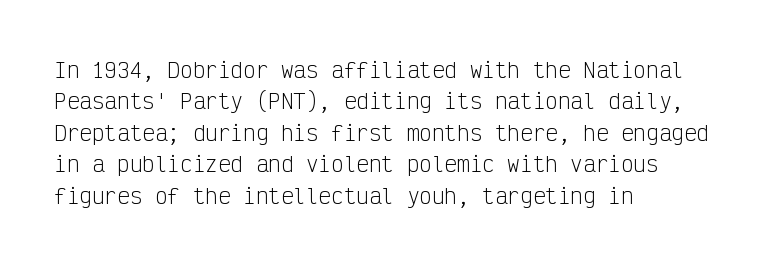
{"italic": "no", "bold": "no", "underline": "no", "align": "left", "line_spacing": "normal", "line_spacing_ratio": 1.5, "letter_spacing": "normal", "letter_spacing_em": 0.0, "glyph_px": 21}
